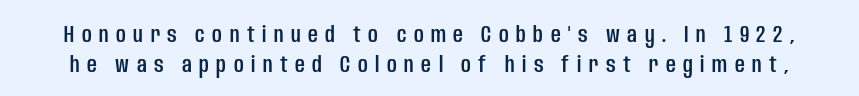
Rendered with straight, roman letterforms. Each word looks stretched out because of the extra space between its letters. The area under the type is left untouched.
